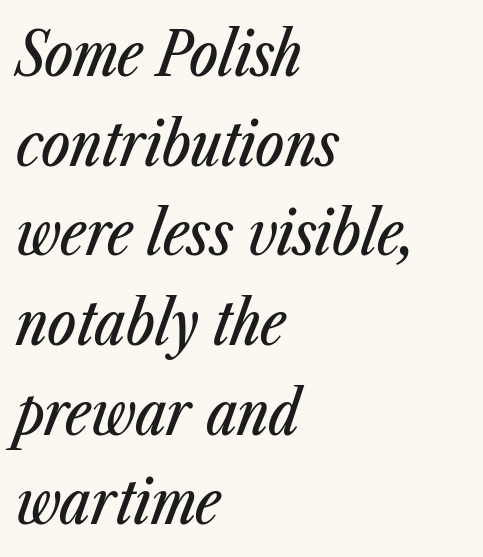
{"italic": "yes", "lean": "right", "slant_degrees": 23, "width": "condensed", "stroke_contrast": "low", "x_height": "medium", "monospaced": "no", "underline": "no", "align": "left", "line_spacing": "normal", "line_spacing_ratio": 1.47, "letter_spacing": "normal", "letter_spacing_em": 0.0, "glyph_px": 61}
